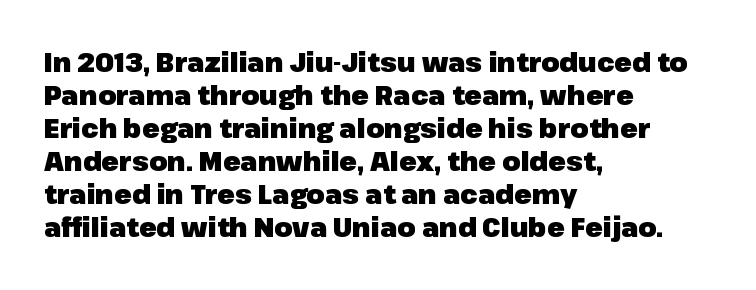
The image shows 26 px bold type, upright; set left-aligned, normal line spacing (1.27x), normal letter spacing, not underlined.
